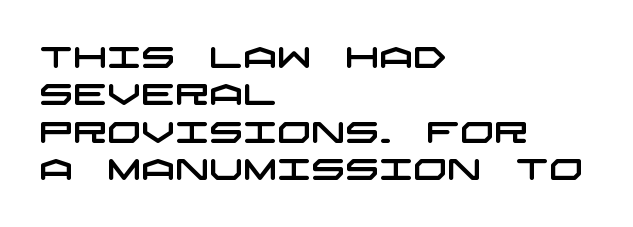
Q: Is the typeface a serif or a sans-serif typeface? A: Sans-serif.
Q: Is the text underlined? A: No.
Q: How is the paragraph aligned? A: Left-aligned.
Q: Is the spacing between letters normal or unusually wide? A: Normal.
Q: Is the spacing between lines tight, normal or loose? A: Normal.
Q: Width (condensed, normal, or wide)? A: Wide.
Q: Stroke contrast? A: Low.
Q: x-height? A: Large.
